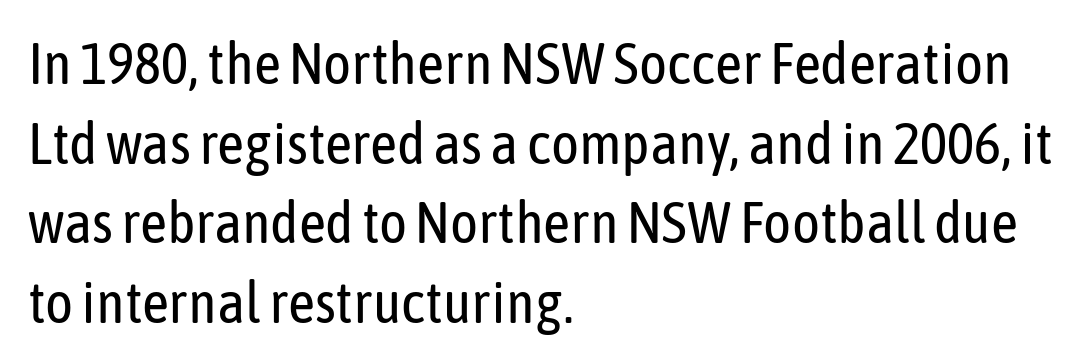
Q: Is the text bold? A: No.
Q: Is the text italic (slanted)? A: No, it is upright.
Q: Is the typeface a serif or a sans-serif typeface? A: Sans-serif.
Q: Is the text underlined? A: No.
Q: How is the paragraph aligned? A: Left-aligned.
Q: Is the spacing between letters normal or unusually wide? A: Normal.
Q: Is the spacing between lines tight, normal or loose? A: Normal.
Q: Width (condensed, normal, or wide)? A: Condensed.
Q: Stroke contrast? A: Low.
Q: x-height? A: Medium.
Q: Monospaced? A: No.
